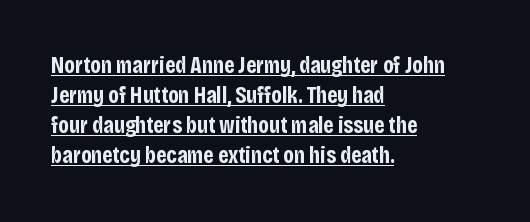
The face used here appears with an underline applied. Is the letter spacing exaggerated? No — it looks like the ordinary default. On the weight axis this lands at bold, roughly 700. One glance says typical: line gaps are just what's usual.
